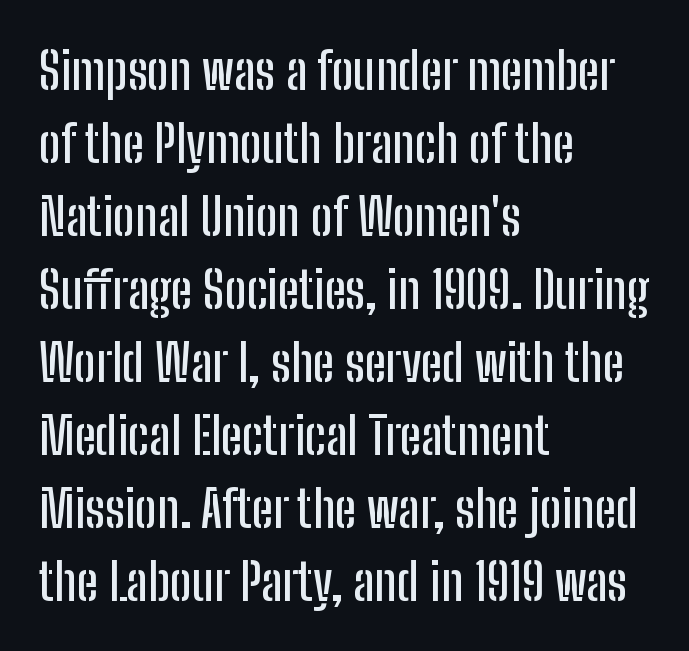
Is this a fixed-width face? No — the glyphs have proportional, varying widths. The gaps between neighbouring characters are ordinary and unremarkable. Style check: upright. Nothing sits at the stroke ends, so this counts as sans-serif. Notice how the passage keeps a crisp vertical edge on the left only.
